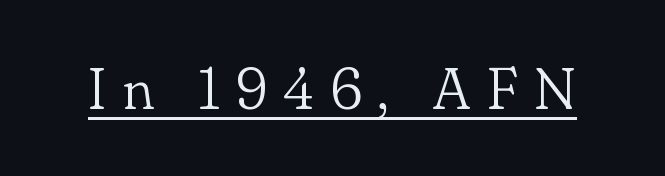
Unbolded letterforms with no extra heft. These lines are composed in type with serifs. These lines were composed using upright roman letters. The words here are underlined. Substantial extra tracking has been applied to these lines. Do the characters align in a grid? No, the font is proportional.
